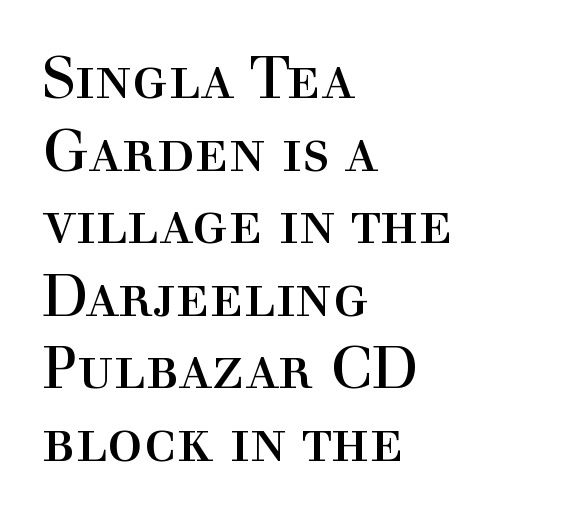
Q: Is the text bold? A: No.
Q: Is the text italic (slanted)? A: No, it is upright.
Q: Is the typeface a serif or a sans-serif typeface? A: Serif.
Q: Is the text underlined? A: No.
Q: How is the paragraph aligned? A: Left-aligned.
Q: Is the spacing between letters normal or unusually wide? A: Normal.
Q: Width (condensed, normal, or wide)? A: Normal.
Q: x-height? A: Medium.
Q: Monospaced? A: No.
